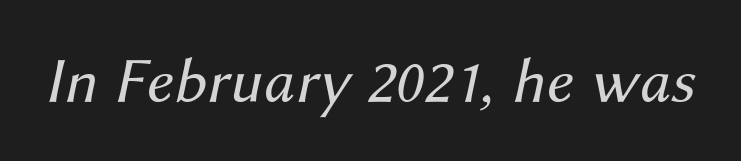
The image shows 65 px regular-weight type, italic (leaning right); set normal letter spacing, not underlined; medium stroke contrast and a medium x-height.
